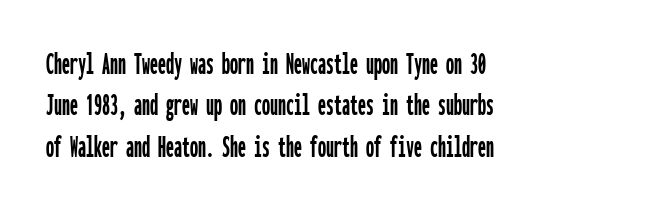
Q: Is the text italic (slanted)? A: No, it is upright.
Q: Is the typeface a serif or a sans-serif typeface? A: Sans-serif.
Q: Is the text underlined? A: No.
Q: How is the paragraph aligned? A: Left-aligned.
Q: Is the spacing between letters normal or unusually wide? A: Normal.
Q: Is the spacing between lines tight, normal or loose? A: Normal.
Q: Width (condensed, normal, or wide)? A: Condensed.
Q: Stroke contrast? A: Low.
Q: x-height? A: Medium.
Q: Monospaced? A: Yes.
